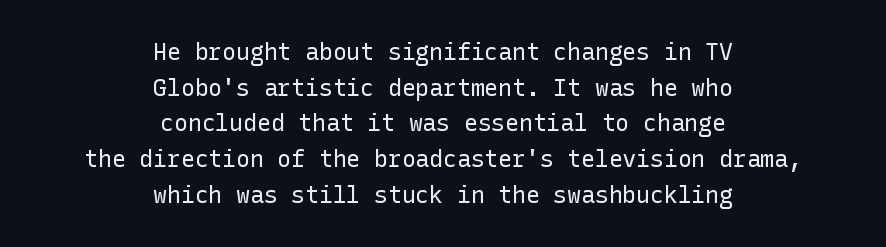
The image shows 23 px text type, upright; set centered, normal line spacing (1.55x), normal letter spacing, not underlined.
